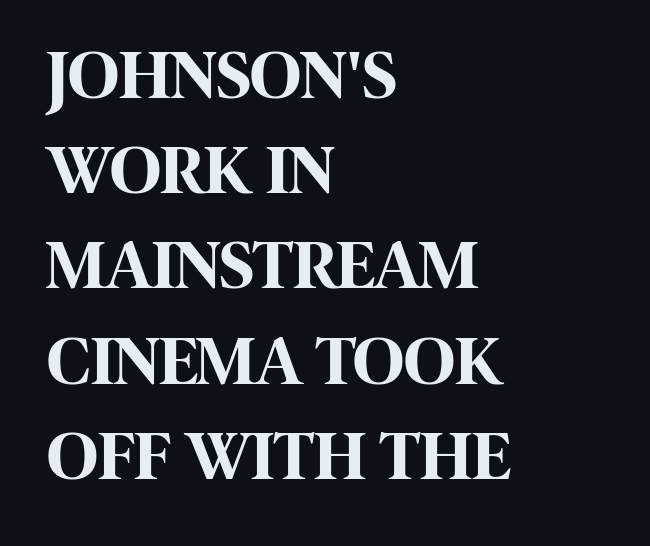
Successive baselines arrive at the customary interval. Glance below the letters and you will spot only blank space. Compared with a centered layout, this one pins lines to the left instead. You could not count columns in this text — the font is proportionally spaced.
